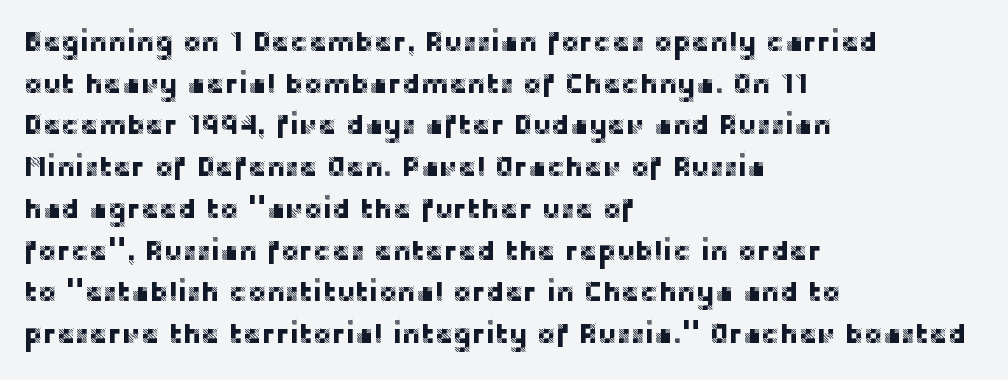
The image shows 28 px sans-serif type, upright; set left-aligned, normal line spacing (1.49x), normal letter spacing, not underlined; low stroke contrast and a large x-height.
